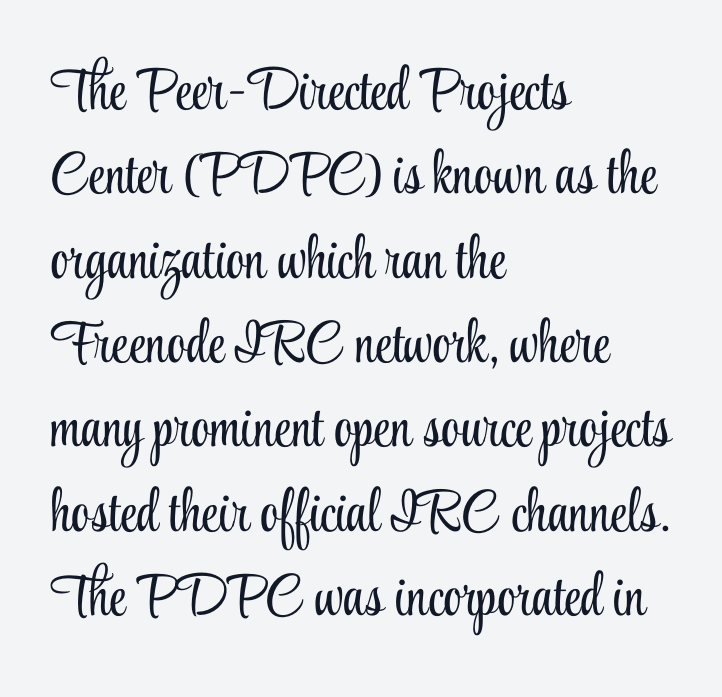
Q: Is the text bold? A: No.
Q: Is the text italic (slanted)? A: Yes.
Q: Is the typeface a serif or a sans-serif typeface? A: Serif.
Q: Is the text underlined? A: No.
Q: How is the paragraph aligned? A: Left-aligned.
Q: Is the spacing between letters normal or unusually wide? A: Normal.
Q: Is the spacing between lines tight, normal or loose? A: Normal.
Q: Width (condensed, normal, or wide)? A: Condensed.
Q: Stroke contrast? A: Low.
Q: x-height? A: Small.
Q: Monospaced? A: No.
